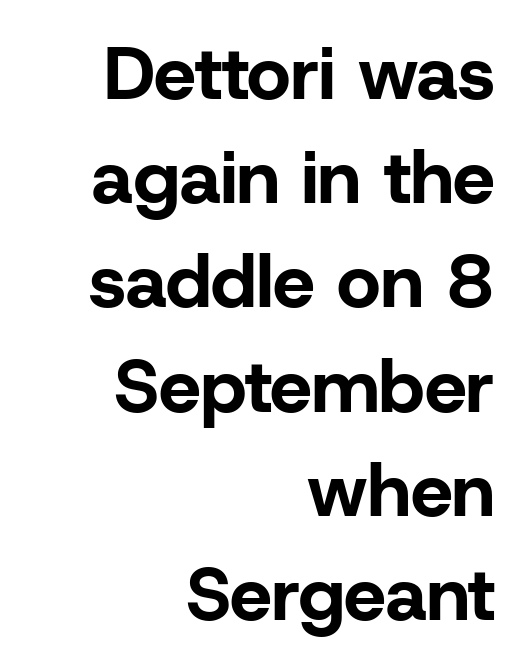
Q: Is the text bold? A: Yes.
Q: Is the text italic (slanted)? A: No, it is upright.
Q: Is the typeface a serif or a sans-serif typeface? A: Sans-serif.
Q: Is the text underlined? A: No.
Q: How is the paragraph aligned? A: Right-aligned.
Q: Is the spacing between letters normal or unusually wide? A: Normal.
Q: Is the spacing between lines tight, normal or loose? A: Normal.
Q: Width (condensed, normal, or wide)? A: Normal.
Q: Stroke contrast? A: Low.
Q: x-height? A: Medium.
Q: Monospaced? A: No.
